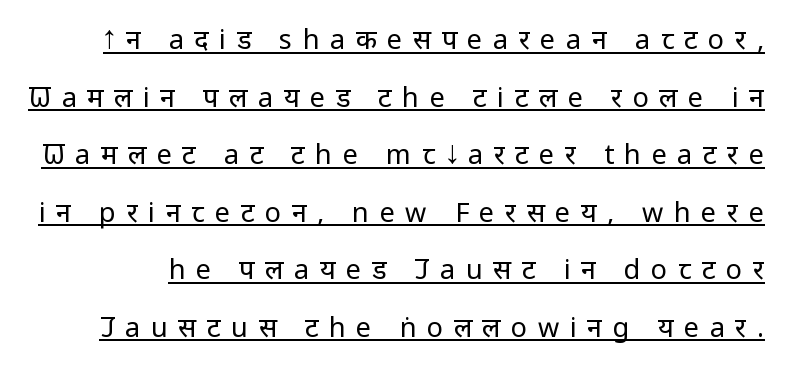
{"italic": "no", "bold": "no", "underline": "yes", "line_spacing": "loose", "line_spacing_ratio": 2.13, "letter_spacing": "wide", "letter_spacing_em": 0.39, "glyph_px": 27}
